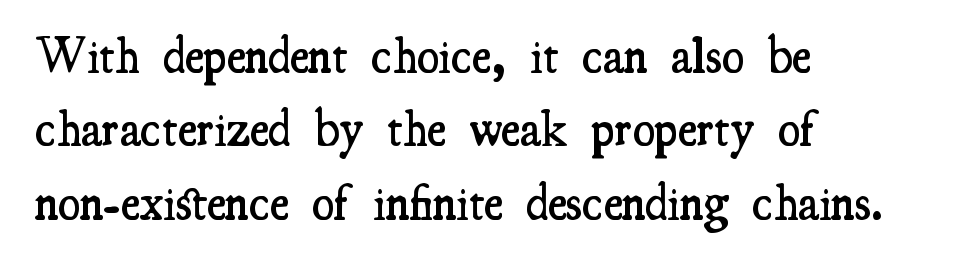
{"serif": "yes", "italic": "no", "bold": "semi", "weight": "semibold", "width": "condensed", "stroke_contrast": "medium", "x_height": "small", "monospaced": "no", "underline": "no", "align": "left", "line_spacing": "normal", "line_spacing_ratio": 1.44, "letter_spacing": "normal", "letter_spacing_em": 0.0, "glyph_px": 51}
